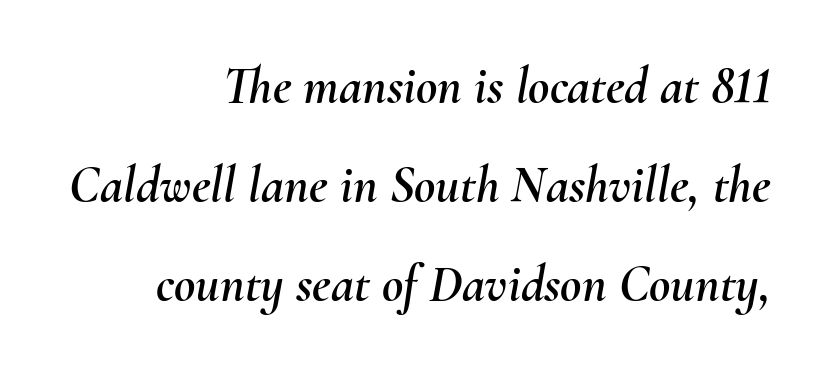
The image shows 52 px text type, italic (leaning right); set right-aligned, loose line spacing (1.9x), normal letter spacing, not underlined; medium stroke contrast and a small x-height.
